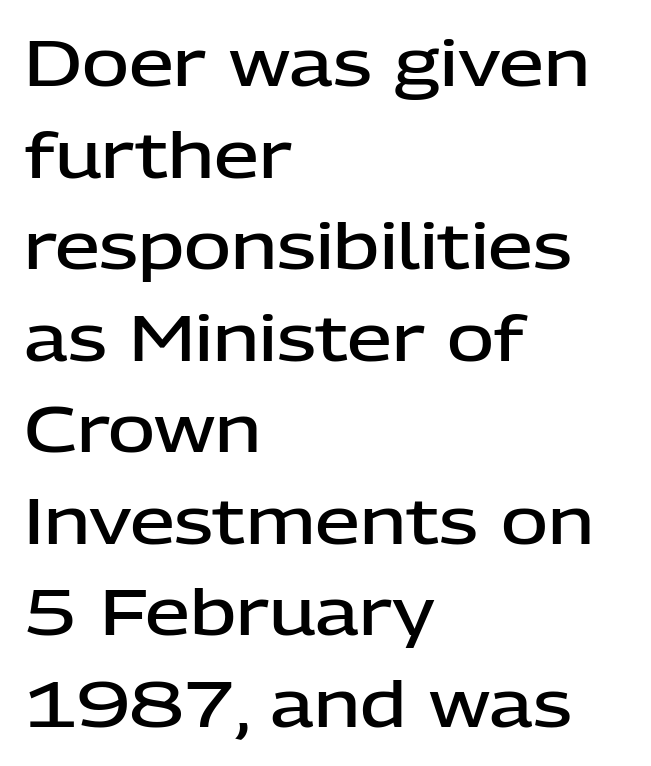
The image shows 64 px semibold sans-serif type, upright; set left-aligned, normal line spacing (1.43x), normal letter spacing, not underlined; low stroke contrast and a medium x-height.
